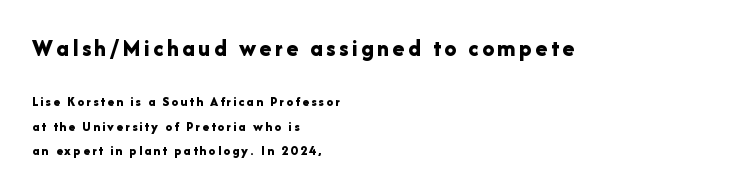
The image shows 24 px bold type, upright; set left-aligned, line spacing 1.72x, not underlined; the first (top) block is 1.71x larger.
